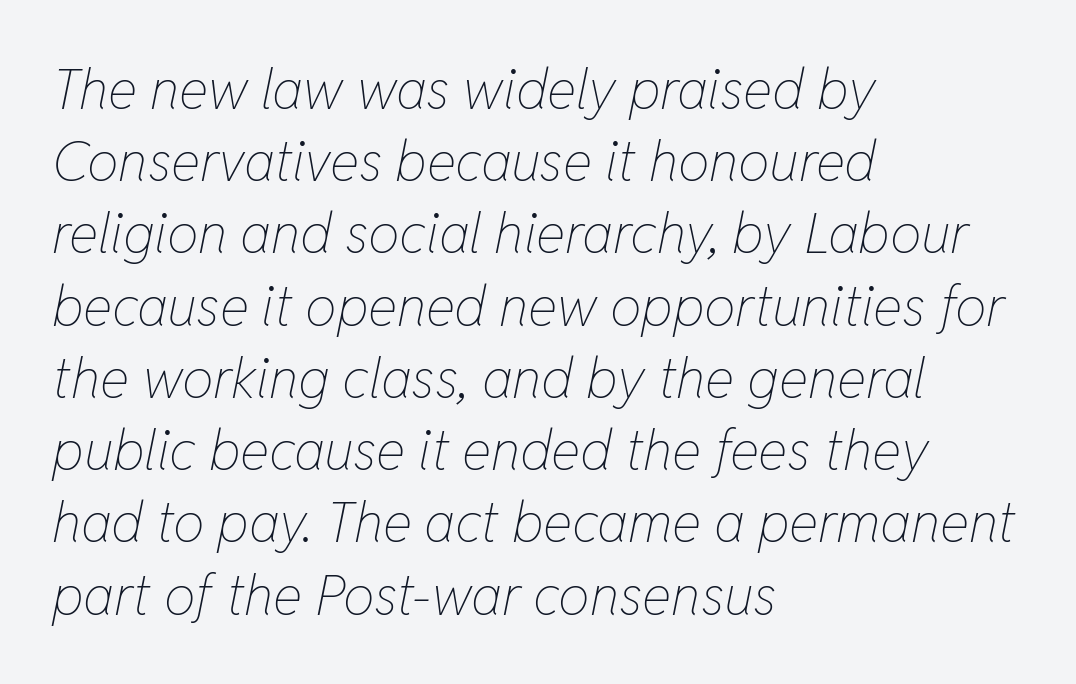
Letters have the restrained weight of plain body copy at most. Students, note that the glyphs here touch the page at normal intervals. Decoration check: the copy has no underline. Horizontal alignment here is leftward, the default for most running prose. The lettering tilts uniformly, giving the passage an italic look.
